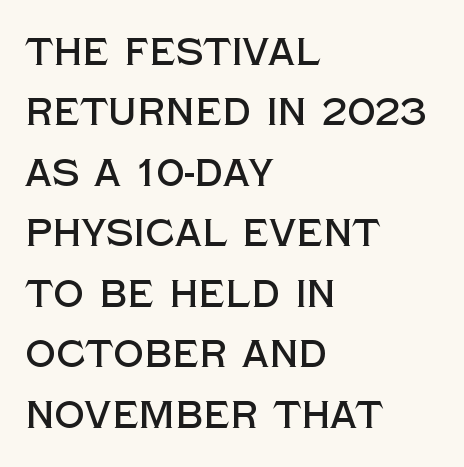
{"serif": "no", "italic": "no", "width": "normal", "x_height": "large", "monospaced": "no", "underline": "no", "align": "left", "line_spacing": "normal", "line_spacing_ratio": 1.59, "letter_spacing": "normal", "letter_spacing_em": 0.0, "glyph_px": 38}
